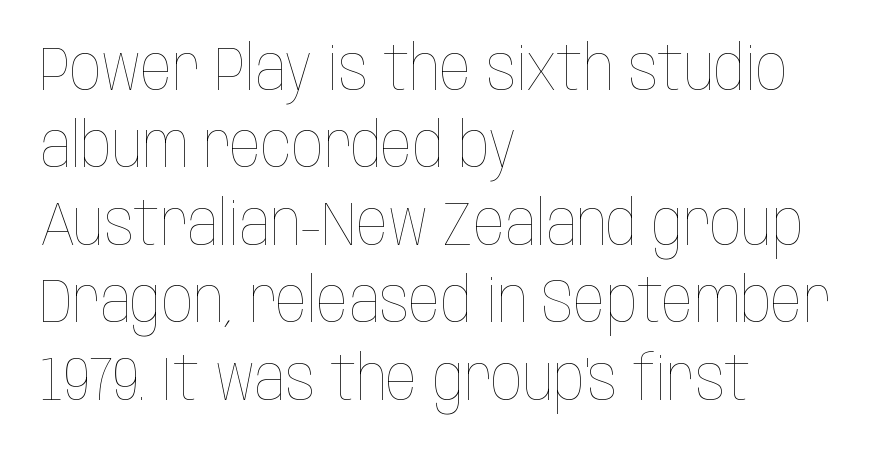
{"italic": "no", "bold": "no", "weight": "thin", "width": "condensed", "stroke_contrast": "low", "x_height": "large", "monospaced": "no", "underline": "no", "align": "left", "line_spacing": "normal", "line_spacing_ratio": 1.25, "letter_spacing": "normal", "letter_spacing_em": 0.0, "glyph_px": 62}
